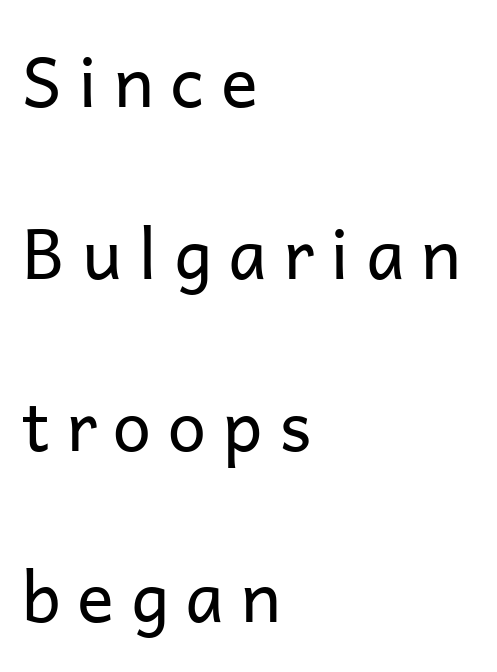
{"serif": "no", "italic": "no", "bold": "no", "weight": "regular", "width": "normal", "stroke_contrast": "low", "x_height": "medium", "monospaced": "no", "underline": "no", "align": "left", "line_spacing": "loose", "line_spacing_ratio": 2.49, "letter_spacing": "wide", "letter_spacing_em": 0.24, "glyph_px": 69}
